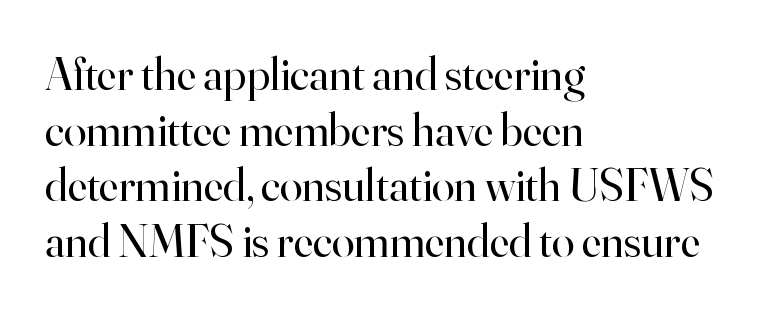
Q: Is the text bold? A: No.
Q: Is the text italic (slanted)? A: No, it is upright.
Q: Is the typeface a serif or a sans-serif typeface? A: Serif.
Q: Is the text underlined? A: No.
Q: How is the paragraph aligned? A: Left-aligned.
Q: Is the spacing between letters normal or unusually wide? A: Normal.
Q: Width (condensed, normal, or wide)? A: Normal.
Q: Stroke contrast? A: High.
Q: x-height? A: Small.
Q: Monospaced? A: No.
